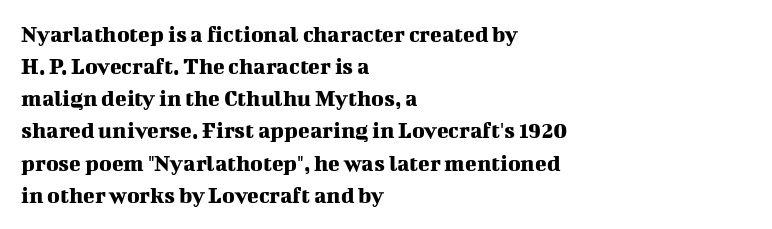
Q: Is the text italic (slanted)? A: No, it is upright.
Q: Is the text underlined? A: No.
Q: How is the paragraph aligned? A: Left-aligned.
Q: Is the spacing between letters normal or unusually wide? A: Normal.
Q: Is the spacing between lines tight, normal or loose? A: Normal.
